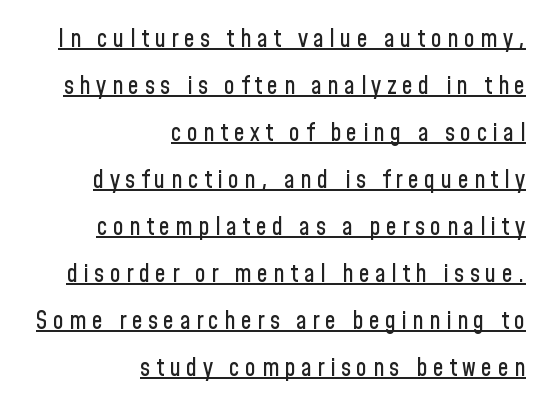
The image shows 24 px text type, upright; set right-aligned, loose line spacing (1.96x), unusually wide letter spacing (+0.23 em), underlined.
